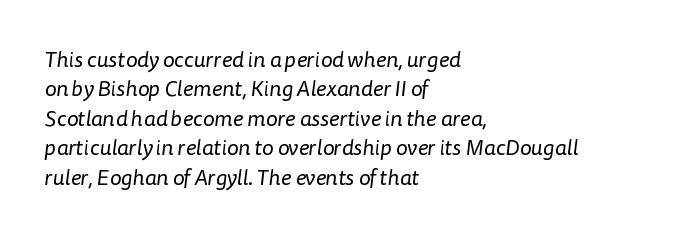
The rendering uses a moderate line-height, typical for paragraphs. Nothing heavy about these letters — not bold at all. In CSS terms this would be text-align: left. No extra tracking has been applied to these lines.
